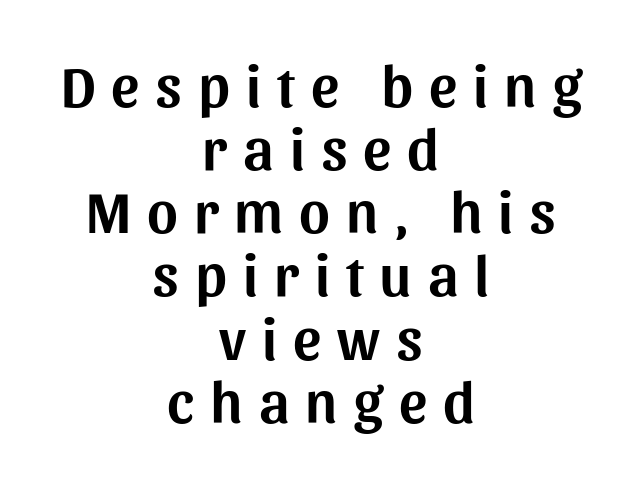
{"serif": "no", "italic": "no", "width": "normal", "stroke_contrast": "medium", "x_height": "medium", "monospaced": "no", "underline": "no", "align": "center", "line_spacing": "tight", "line_spacing_ratio": 1.07, "letter_spacing": "wide", "letter_spacing_em": 0.27, "glyph_px": 59}
